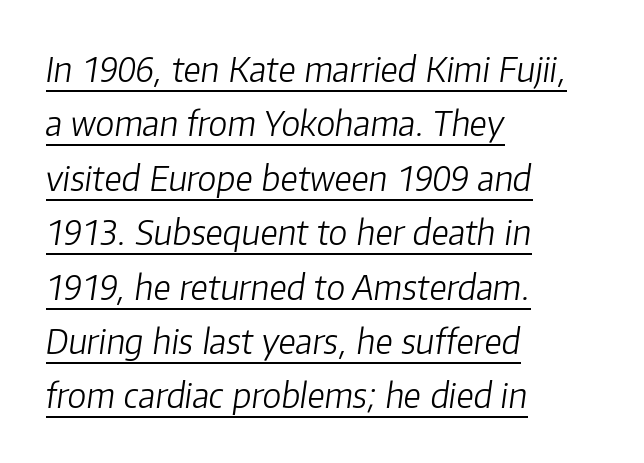
The image shows 34 px light type, italic (leaning right); set left-aligned, normal line spacing (1.6x), normal letter spacing, underlined; low stroke contrast and a medium x-height.
